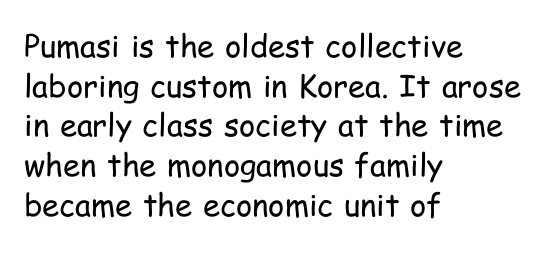
Q: Is the text bold? A: No.
Q: Is the text italic (slanted)? A: No, it is upright.
Q: Is the typeface a serif or a sans-serif typeface? A: Sans-serif.
Q: Is the text underlined? A: No.
Q: How is the paragraph aligned? A: Left-aligned.
Q: Is the spacing between letters normal or unusually wide? A: Normal.
Q: Is the spacing between lines tight, normal or loose? A: Normal.
Q: Width (condensed, normal, or wide)? A: Condensed.
Q: Stroke contrast? A: Low.
Q: x-height? A: Medium.
Q: Monospaced? A: No.
